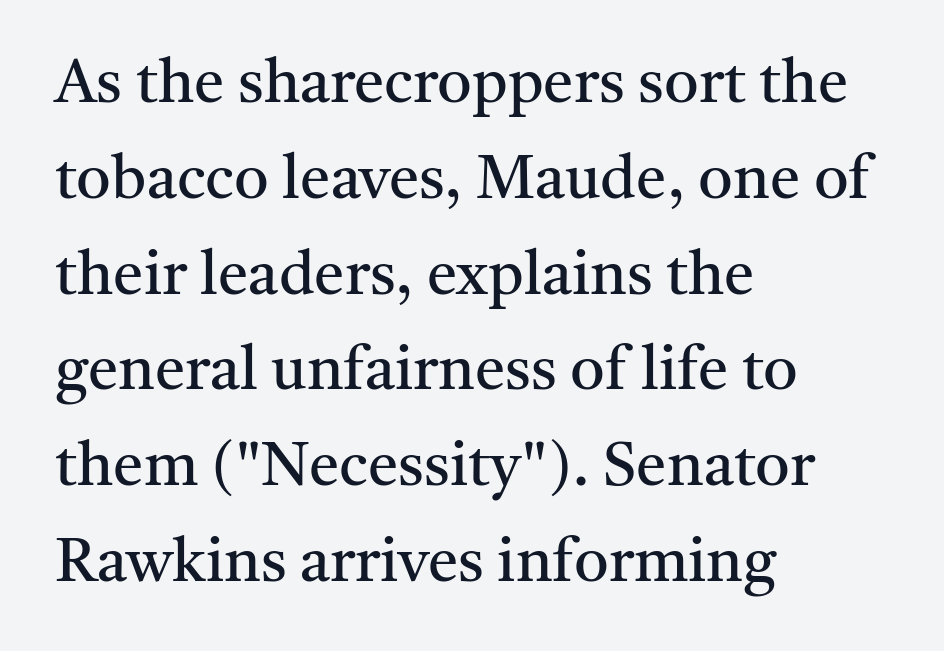
Italic? Not at all — the glyphs are vertical. Bare-footed words on every line. Notice how the passage keeps a crisp vertical edge on the left only. Think of a printed novel: that variable character pitch is what you see here.
